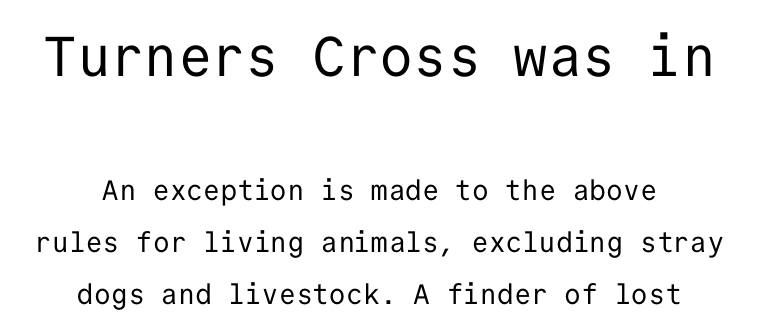
{"serif": "no", "italic": "no", "bold": "no", "weight": "regular", "width": "normal", "stroke_contrast": "low", "x_height": "medium", "monospaced": "yes", "underline": "no", "line_spacing_ratio": 1.86, "letter_spacing": "normal", "letter_spacing_em": 0.0, "larger_block": "first", "size_ratio": 2.0, "glyph_px": 56}
